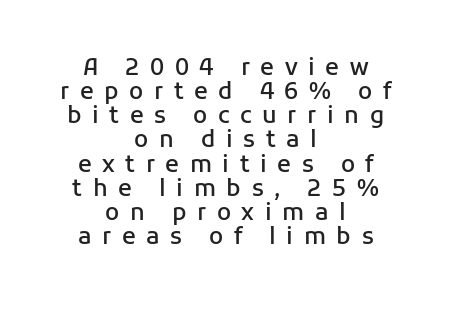
{"italic": "no", "bold": "semi", "underline": "no", "align": "center", "line_spacing": "tight", "line_spacing_ratio": 1.05, "letter_spacing": "wide", "letter_spacing_em": 0.46, "glyph_px": 23}
